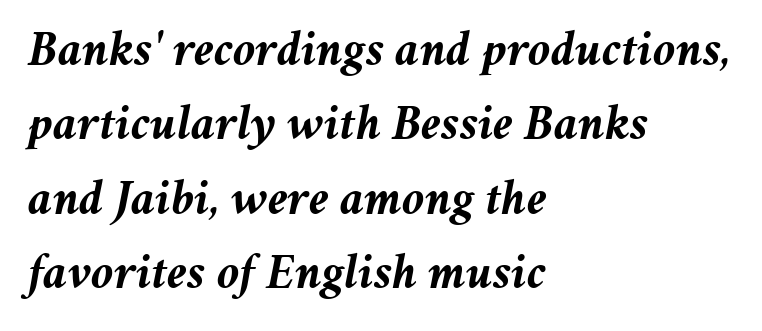
Honestly, there is no underline to notice here at all. The glyphs look as if they've been sheared to an angle. The passage shown is typed in a proportional face where columns would drift. Quick note: interline space is typical. Emphasis by weight is at full strength: bold.
